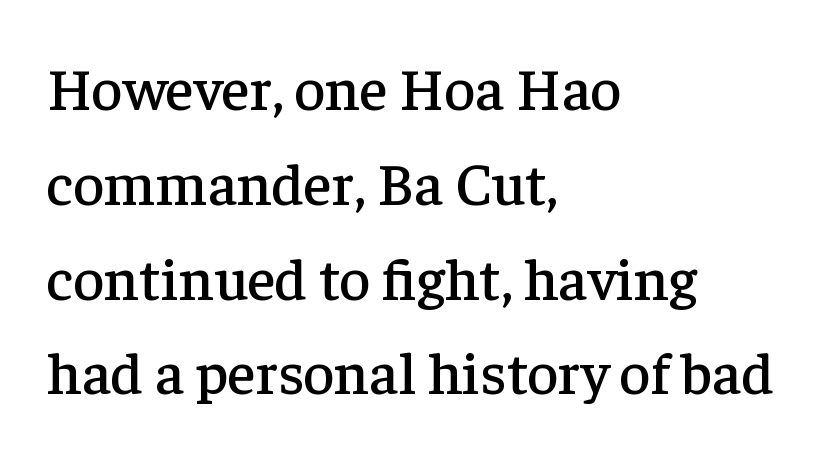
The image shows 60 px serif type, upright; set left-aligned, normal line spacing (1.58x), normal letter spacing, not underlined; low stroke contrast and a medium x-height.
